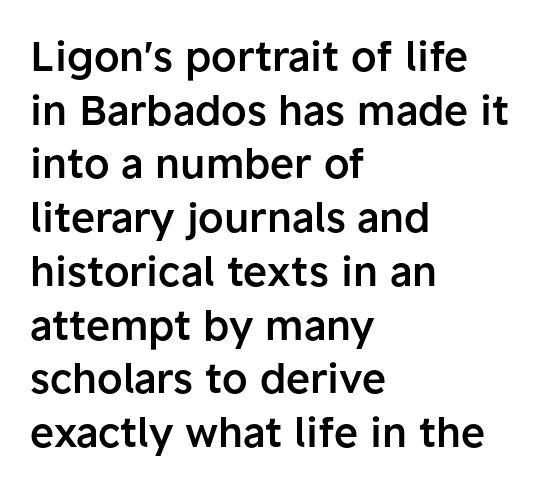
Q: Is the text bold? A: Semi-bold.
Q: Is the text italic (slanted)? A: No, it is upright.
Q: Is the typeface a serif or a sans-serif typeface? A: Sans-serif.
Q: Is the text underlined? A: No.
Q: How is the paragraph aligned? A: Left-aligned.
Q: Is the spacing between letters normal or unusually wide? A: Normal.
Q: Is the spacing between lines tight, normal or loose? A: Normal.
Q: Width (condensed, normal, or wide)? A: Normal.
Q: Stroke contrast? A: Low.
Q: x-height? A: Medium.
Q: Monospaced? A: No.
